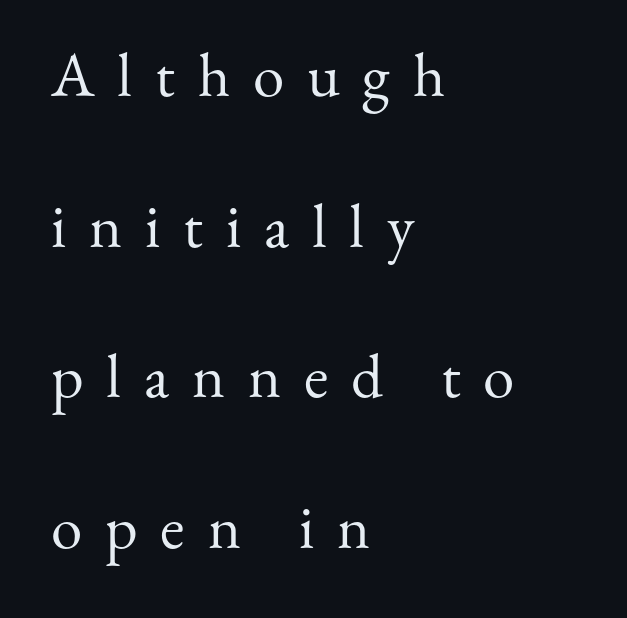
Type style note: has serifs. No word sits above an underline. Interline gaps are noticeably wide in this sample. The lettering holds an erect, upright posture throughout. Characters follow at a spacing far wider than the type designer built in. The passage is arranged the way most books set body copy — flush left.
